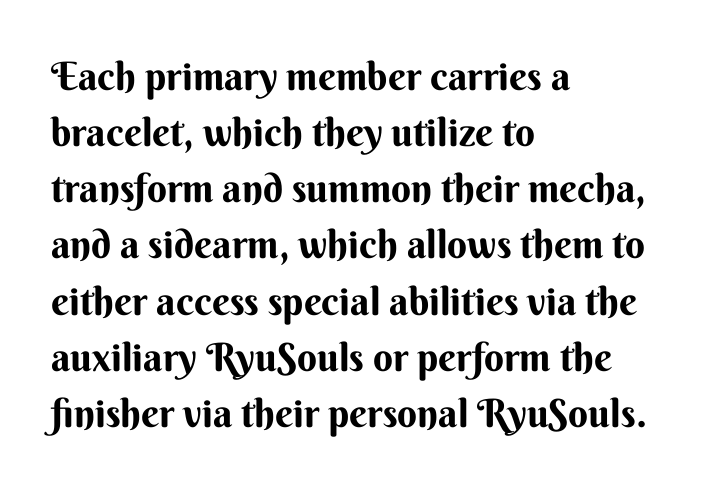
The line texture is even and compact thanks to regular tracking. The text block is weighted toward the left margin, trailing off unevenly rightward. Do the characters align in a grid? No, the font is proportional. Posture: upright roman. Honestly, the row spacing looks completely unremarkable. I'd call this a sans setting — the letters go barefoot.
